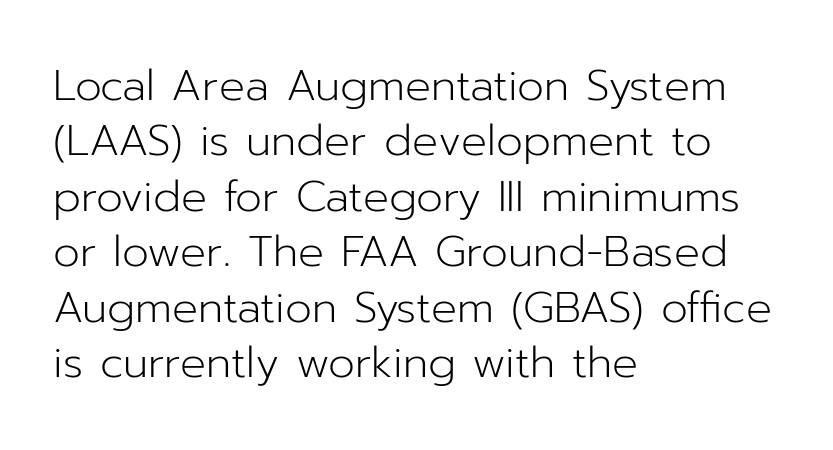
{"serif": "no", "italic": "no", "bold": "no", "weight": "light", "width": "normal", "stroke_contrast": "low", "x_height": "medium", "monospaced": "no", "underline": "no", "align": "left", "line_spacing": "normal", "line_spacing_ratio": 1.29, "letter_spacing": "normal", "letter_spacing_em": 0.0, "glyph_px": 43}
